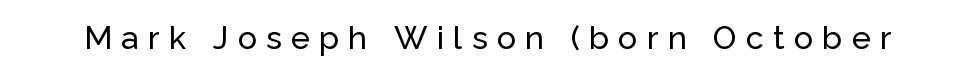
The image shows 32 px sans-serif type, upright; set unusually wide letter spacing (+0.29 em), not underlined; low stroke contrast and a medium x-height.
